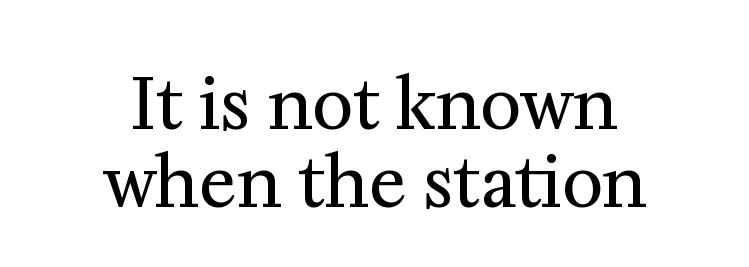
Very little white space separates one row of letters from the next. The horizontal fit of the characters is conventional and even. This rendering uses center alignment, leaving both contours irregular but symmetric. Is this a fixed-width face? No — the glyphs have proportional, varying widths. No heavy texture on the line: the type isn't bold.
